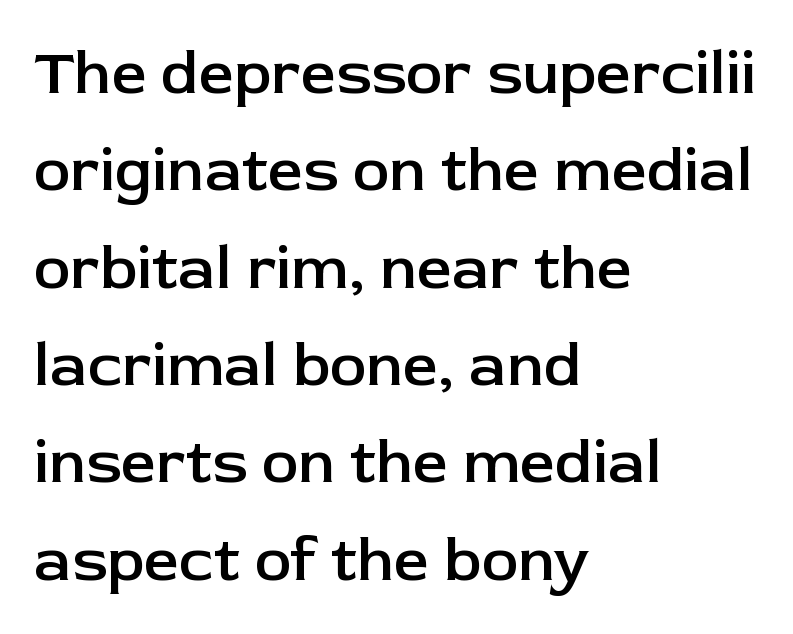
{"serif": "no", "italic": "no", "bold": "semi", "weight": "semibold", "width": "normal", "stroke_contrast": "low", "x_height": "medium", "monospaced": "no", "underline": "no", "align": "left", "line_spacing": "normal", "line_spacing_ratio": 1.57, "letter_spacing": "normal", "letter_spacing_em": 0.0, "glyph_px": 62}
